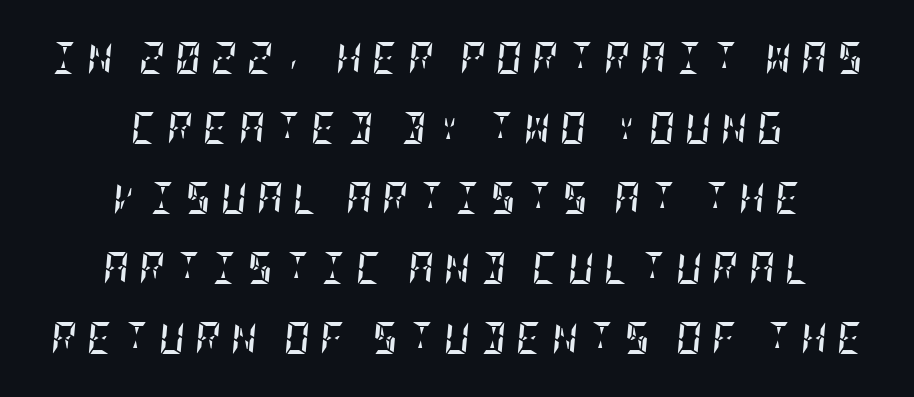
{"italic": "yes", "lean": "right", "slant_degrees": 5, "bold": "yes", "weight": "semibold", "width": "condensed", "stroke_contrast": "low", "x_height": "large", "underline": "no", "align": "center", "line_spacing": "loose", "line_spacing_ratio": 2.19, "letter_spacing": "wide", "letter_spacing_em": 0.31, "glyph_px": 32}
